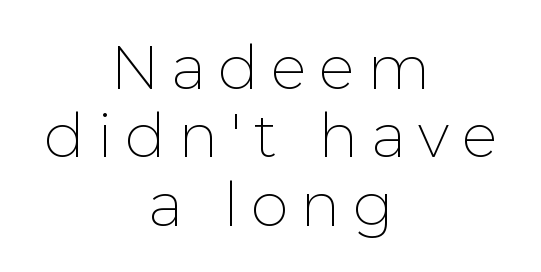
Q: Is the text bold? A: No.
Q: Is the text italic (slanted)? A: No, it is upright.
Q: Is the typeface a serif or a sans-serif typeface? A: Sans-serif.
Q: Is the text underlined? A: No.
Q: How is the paragraph aligned? A: Centered.
Q: Is the spacing between letters normal or unusually wide? A: Unusually wide.
Q: Is the spacing between lines tight, normal or loose? A: Tight.
Q: Width (condensed, normal, or wide)? A: Normal.
Q: Stroke contrast? A: Low.
Q: x-height? A: Medium.
Q: Monospaced? A: No.
